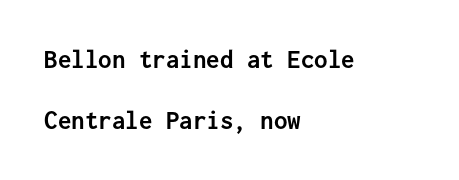
{"italic": "no", "bold": "yes", "underline": "no", "align": "left", "line_spacing": "loose", "line_spacing_ratio": 2.27, "letter_spacing": "normal", "letter_spacing_em": 0.0, "glyph_px": 27}
